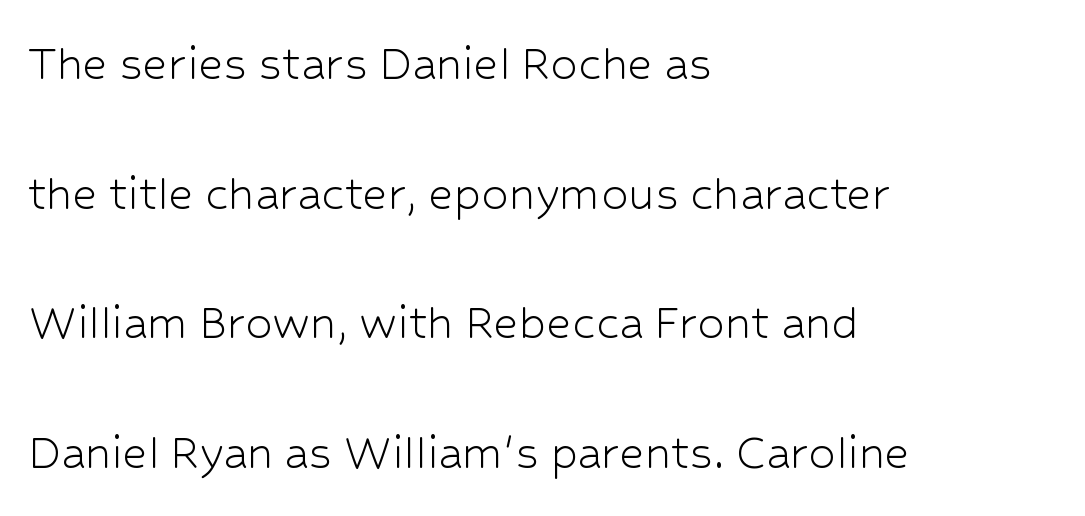
{"serif": "no", "italic": "no", "bold": "no", "weight": "light", "width": "normal", "stroke_contrast": "low", "x_height": "medium", "monospaced": "no", "underline": "no", "align": "left", "line_spacing": "loose", "line_spacing_ratio": 2.4, "letter_spacing": "normal", "letter_spacing_em": 0.0, "glyph_px": 54}
